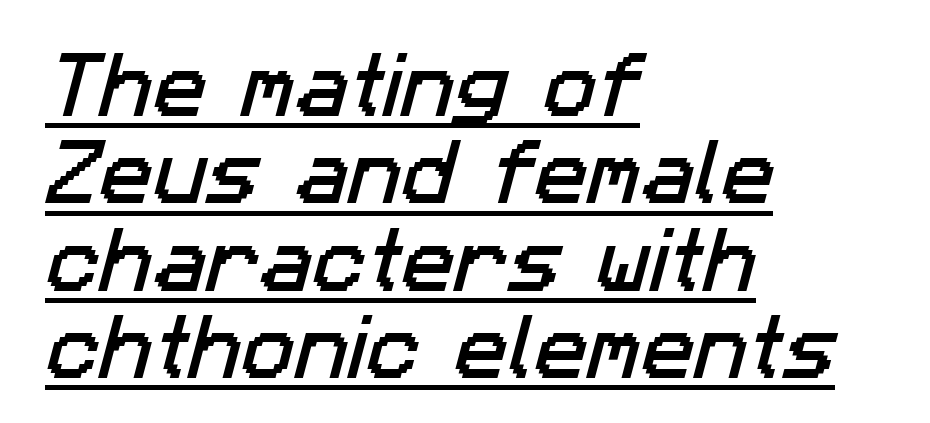
The image shows 71 px sans-serif type; set left-aligned, line spacing 1.23x, normal letter spacing, underlined; low stroke contrast and a medium x-height.
